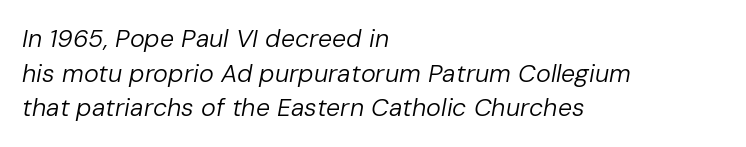
Is this a heavy cut? Hardly; it is regular or lighter. Does the leading feel generous? No, just average. Does extra space separate the letters? No, they use regular spacing. Type without underlining. Would a proofreader flag this as italicized? Yes. Short and long lines alike share a common starting point at left.
